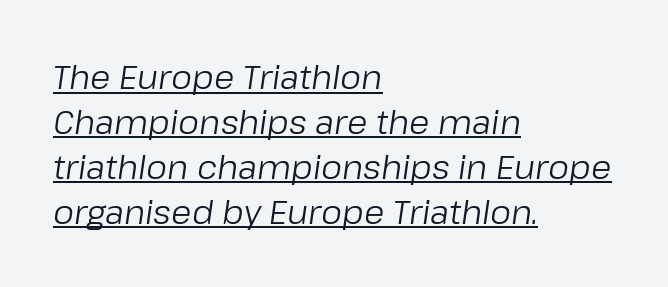
A rule runs beneath these lines of type. The letters advance in unequal steps, a hallmark of proportional type. Is the block centered? No — it sits flush against the left margin. Weight: not bold — regular or lighter. Each new line begins a customary step beneath the previous one. Style check: oblique.
